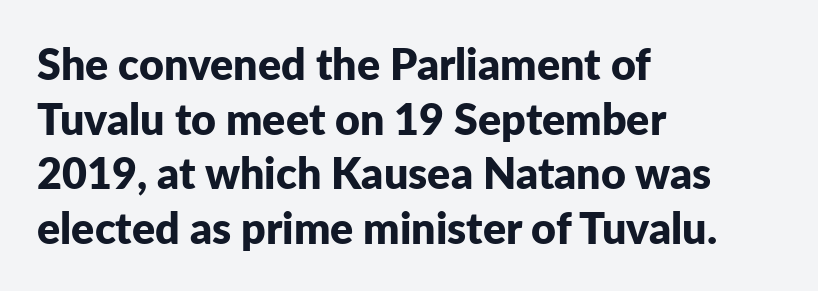
Look at the bottom of the vertical strokes: they stop flat, with no serifs. Alignment: flush left. Horizontal bands of white between lines are of average thickness. Think of a printed novel: that variable character pitch is what you see here.
